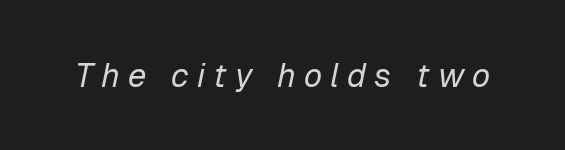
The image shows 33 px regular-weight type, italic (leaning right); set unusually wide letter spacing (+0.25 em), not underlined; low stroke contrast and a medium x-height.
